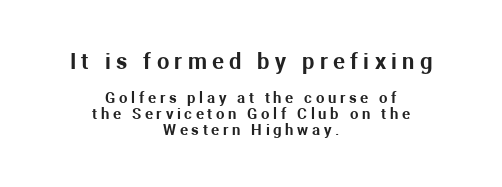
{"italic": "no", "underline": "no", "align": "center", "line_spacing": "tight", "line_spacing_ratio": 1.06, "letter_spacing": "wide", "letter_spacing_em": 0.24, "larger_block": "first", "size_ratio": 1.47, "glyph_px": 22}
